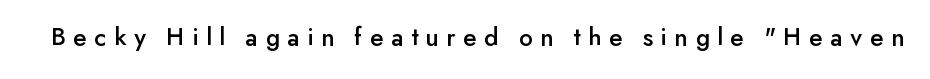
{"italic": "no", "underline": "no", "letter_spacing": "wide", "letter_spacing_em": 0.3, "glyph_px": 26}
